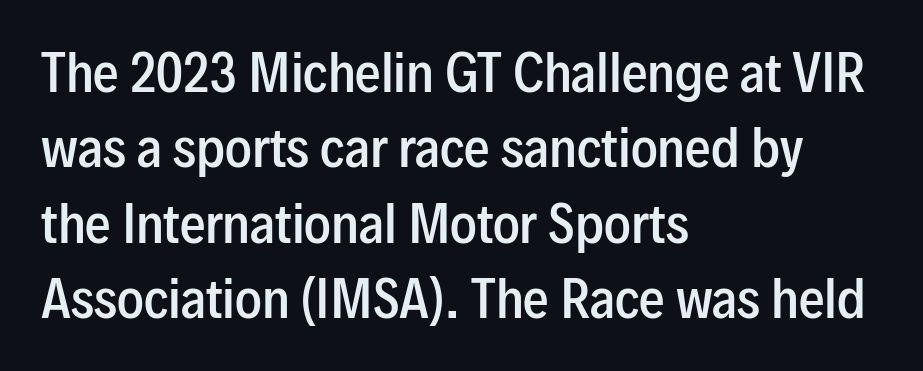
{"serif": "no", "italic": "no", "bold": "semi", "weight": "semibold", "width": "condensed", "stroke_contrast": "low", "x_height": "medium", "monospaced": "no", "underline": "no", "align": "left", "line_spacing": "normal", "line_spacing_ratio": 1.48, "letter_spacing": "normal", "letter_spacing_em": 0.0, "glyph_px": 51}
